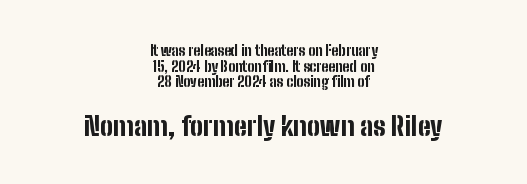
Q: Is the text bold? A: Yes.
Q: Is the text italic (slanted)? A: No, it is upright.
Q: Is the text underlined? A: No.
Q: How is the paragraph aligned? A: Centered.
Q: Is the spacing between letters normal or unusually wide? A: Normal.
Q: Is the spacing between lines tight, normal or loose? A: Tight.
Q: Which block of text is set in a larger size, the first (top) or the second (bottom)? A: The second (bottom) one.
